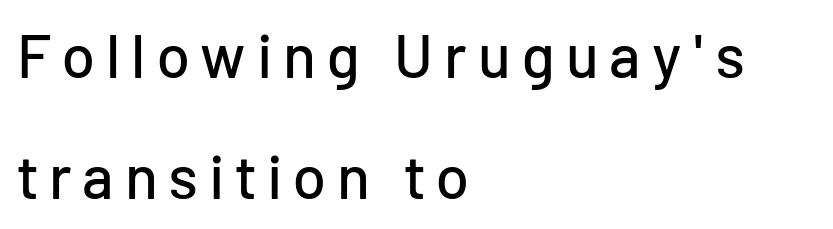
The image shows 61 px sans-serif type, upright; set left-aligned, loose line spacing (1.98x), not underlined; low stroke contrast and a medium x-height.
